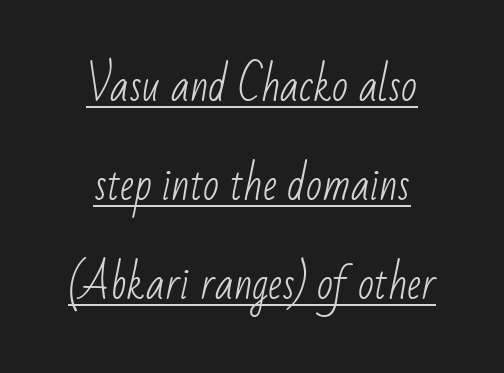
{"serif": "no", "bold": "no", "weight": "light", "width": "condensed", "stroke_contrast": "low", "x_height": "small", "monospaced": "no", "underline": "yes", "align": "center", "line_spacing": "loose", "line_spacing_ratio": 2.36, "letter_spacing": "normal", "letter_spacing_em": 0.0, "glyph_px": 42}
